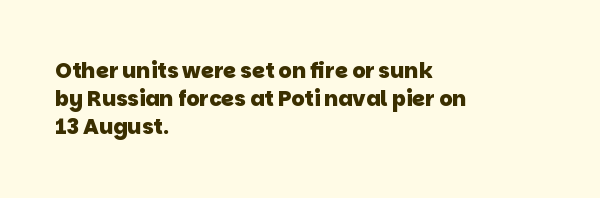
Horizontal bands of white between lines are of average thickness. The face used here is rendered with its standard letterfit. Caption: bold face, heavy strokes. Which margin do the lines hug? The left one — the right edge is uneven. A clean baseline with only descenders dipping below it.
